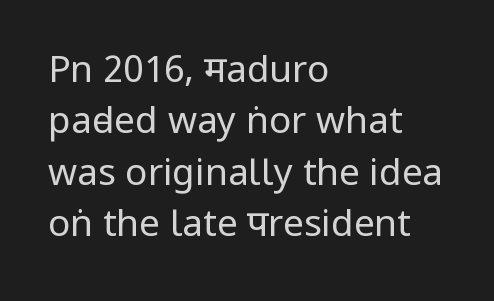
Q: Is the text bold? A: No.
Q: Is the text italic (slanted)? A: No, it is upright.
Q: Is the typeface a serif or a sans-serif typeface? A: Sans-serif.
Q: Is the text underlined? A: No.
Q: How is the paragraph aligned? A: Left-aligned.
Q: Is the spacing between letters normal or unusually wide? A: Normal.
Q: Is the spacing between lines tight, normal or loose? A: Normal.
Q: Width (condensed, normal, or wide)? A: Condensed.
Q: Stroke contrast? A: Low.
Q: x-height? A: Large.
Q: Monospaced? A: No.
